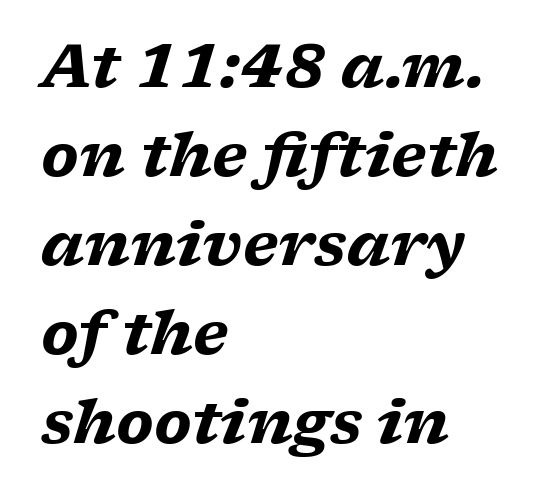
{"serif": "yes", "italic": "yes", "lean": "right", "slant_degrees": 17, "bold": "yes", "weight": "heavy", "width": "wide", "stroke_contrast": "low", "x_height": "medium", "monospaced": "no", "underline": "no", "align": "left", "line_spacing": "normal", "line_spacing_ratio": 1.51, "letter_spacing": "normal", "letter_spacing_em": 0.0, "glyph_px": 59}
